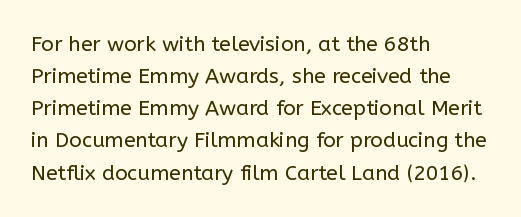
The image shows 21 px text type, upright; set left-aligned, normal line spacing (1.53x), normal letter spacing, not underlined.
